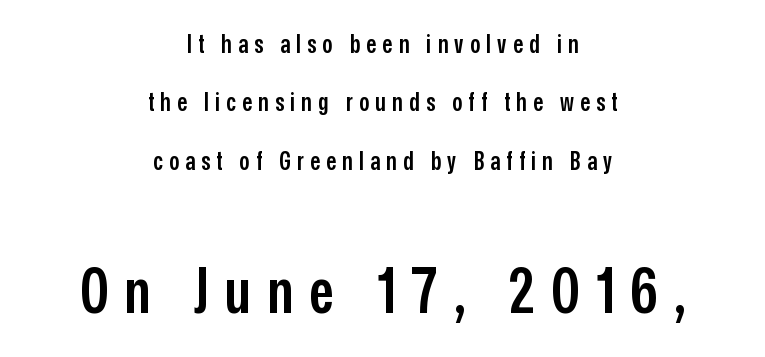
Q: Is the text bold? A: Semi-bold.
Q: Is the text italic (slanted)? A: No, it is upright.
Q: Is the typeface a serif or a sans-serif typeface? A: Sans-serif.
Q: Is the text underlined? A: No.
Q: How is the paragraph aligned? A: Centered.
Q: Is the spacing between letters normal or unusually wide? A: Unusually wide.
Q: Is the spacing between lines tight, normal or loose? A: Loose.
Q: Which block of text is set in a larger size, the first (top) or the second (bottom)? A: The second (bottom) one.
Q: Width (condensed, normal, or wide)? A: Condensed.
Q: Stroke contrast? A: Low.
Q: x-height? A: Medium.
Q: Monospaced? A: No.
